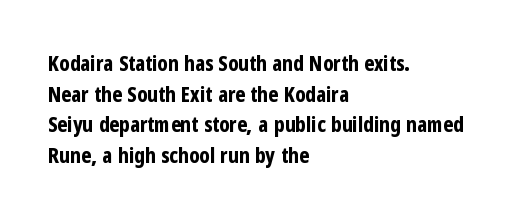
Q: Is the text bold? A: Yes.
Q: Is the text italic (slanted)? A: No, it is upright.
Q: Is the text underlined? A: No.
Q: How is the paragraph aligned? A: Left-aligned.
Q: Is the spacing between letters normal or unusually wide? A: Normal.
Q: Is the spacing between lines tight, normal or loose? A: Normal.
